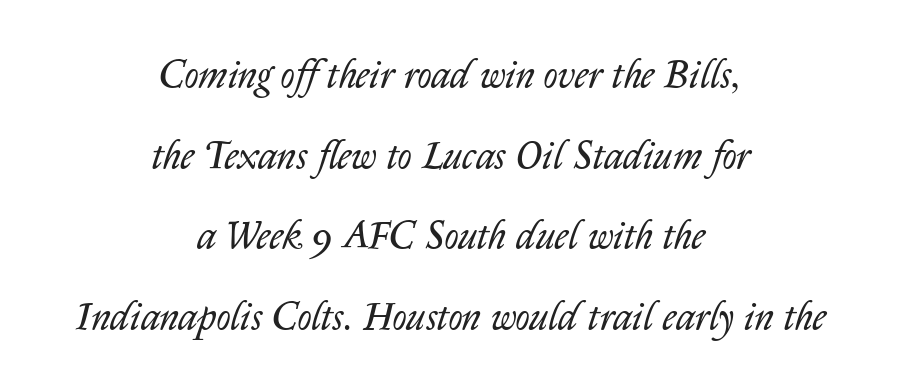
{"italic": "yes", "lean": "right", "slant_degrees": 14, "bold": "no", "weight": "regular", "width": "normal", "stroke_contrast": "low", "x_height": "medium", "monospaced": "no", "underline": "no", "align": "center", "line_spacing": "loose", "line_spacing_ratio": 2.07, "letter_spacing": "normal", "letter_spacing_em": 0.0, "glyph_px": 39}
